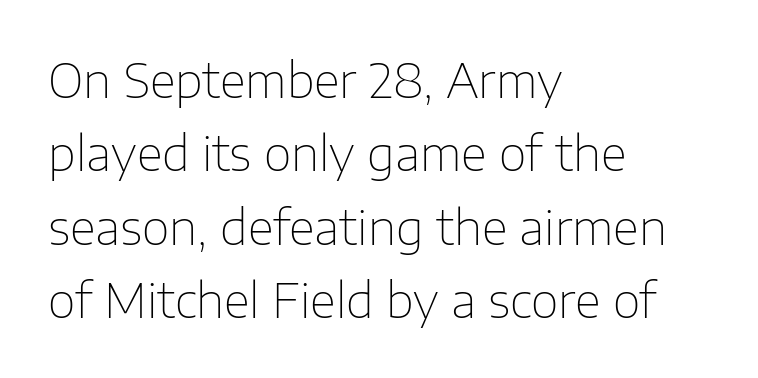
Q: Is the text bold? A: No.
Q: Is the text italic (slanted)? A: No, it is upright.
Q: Is the typeface a serif or a sans-serif typeface? A: Sans-serif.
Q: Is the text underlined? A: No.
Q: How is the paragraph aligned? A: Left-aligned.
Q: Is the spacing between letters normal or unusually wide? A: Normal.
Q: Is the spacing between lines tight, normal or loose? A: Normal.
Q: Width (condensed, normal, or wide)? A: Normal.
Q: Stroke contrast? A: Low.
Q: x-height? A: Medium.
Q: Monospaced? A: No.
